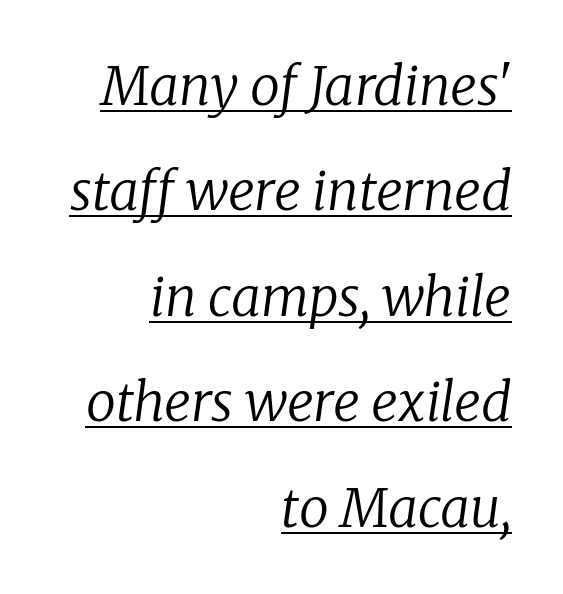
{"serif": "yes", "italic": "yes", "lean": "right", "slant_degrees": 8, "bold": "no", "weight": "regular", "width": "normal", "stroke_contrast": "low", "x_height": "medium", "monospaced": "no", "underline": "yes", "align": "right", "line_spacing": "loose", "line_spacing_ratio": 1.99, "letter_spacing": "normal", "letter_spacing_em": 0.0, "glyph_px": 53}
